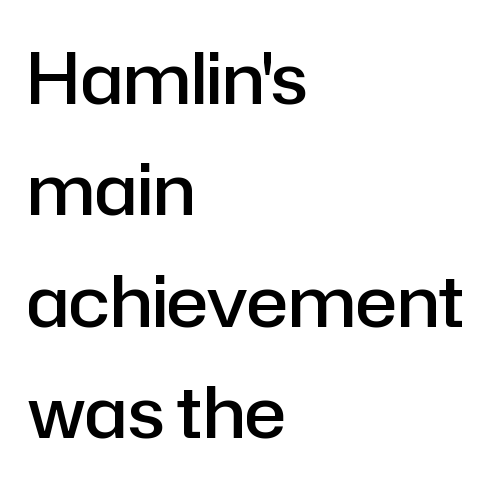
These lines are set flush left with a ragged right edge. When letters stand straight like this, we call the style roman or upright. The lines sit at an ordinary, default distance from one another. You could not count columns in this text — the font is proportionally spaced. No word sits above an underline.
